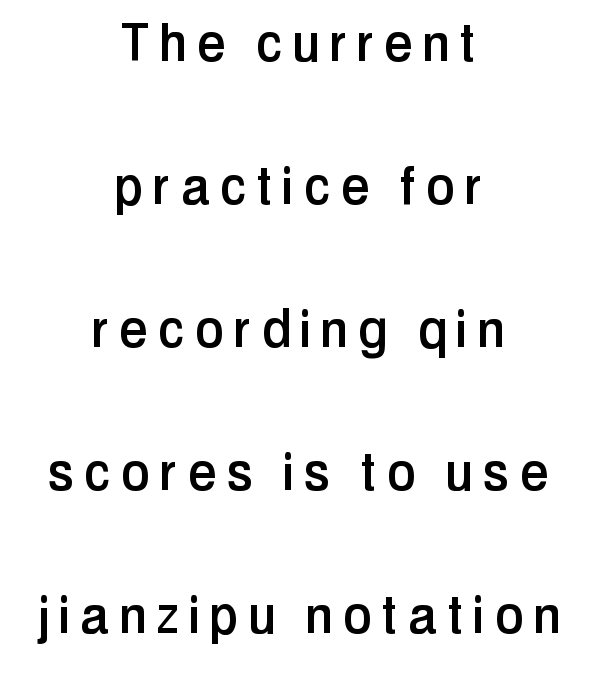
Q: Is the text italic (slanted)? A: No, it is upright.
Q: Is the typeface a serif or a sans-serif typeface? A: Sans-serif.
Q: Is the text underlined? A: No.
Q: How is the paragraph aligned? A: Centered.
Q: Is the spacing between lines tight, normal or loose? A: Loose.
Q: Width (condensed, normal, or wide)? A: Condensed.
Q: Stroke contrast? A: Low.
Q: x-height? A: Medium.
Q: Monospaced? A: No.
